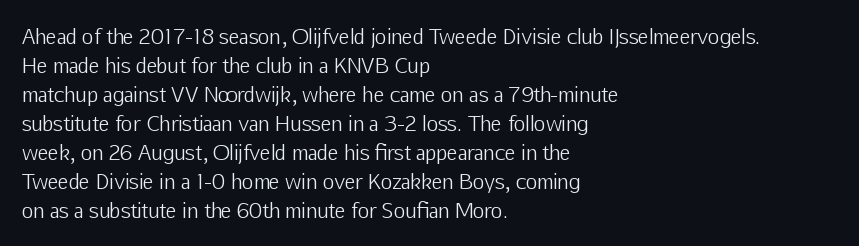
The image shows 20 px text type, upright; set left-aligned, normal line spacing (1.45x), normal letter spacing, not underlined.
